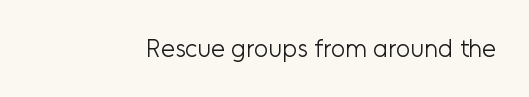
{"italic": "no", "bold": "no", "underline": "no", "letter_spacing": "normal", "letter_spacing_em": 0.0, "glyph_px": 25}
